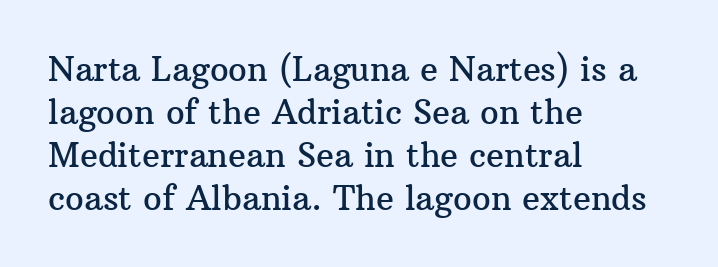
The image shows 33 px serif type, upright; set left-aligned, normal line spacing (1.3x), normal letter spacing, not underlined; medium stroke contrast and a medium x-height.
